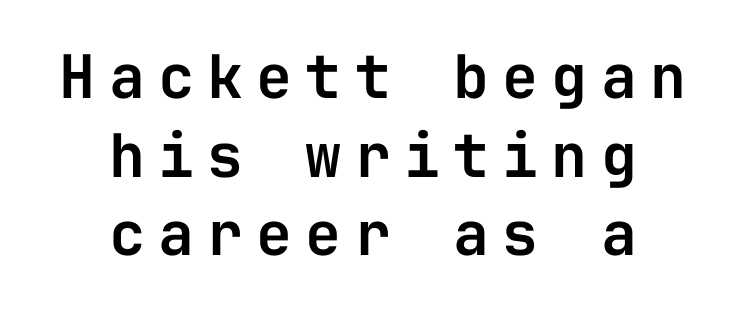
The image shows 60 px sans-serif type, upright, monospaced; set centered, normal line spacing (1.31x), unusually wide letter spacing (+0.22 em), not underlined; low stroke contrast and a medium x-height.
